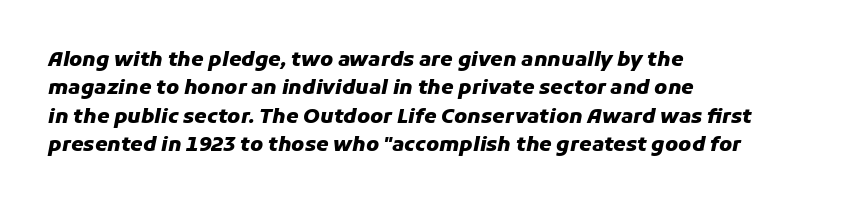
Evenly set lines give the paragraph a standard silhouette. No extra tracking has been applied to these lines. Slant detected: the letters are inclined. How heavy is the stroke? Heavy — this is a bold. Clear beneath every line of the passage. All the whitespace from short lines collects on the right.
